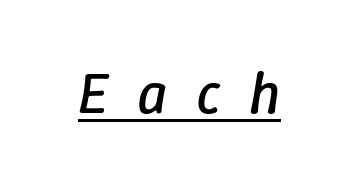
A rule runs beneath these lines of type. The horizontal fit of the characters is loose and conspicuously gappy. The strokes are not fattened; the text isn't bold. Proportional: the letters do not fall into vertical columns. The lettering tilts uniformly, giving the passage an italic look.
